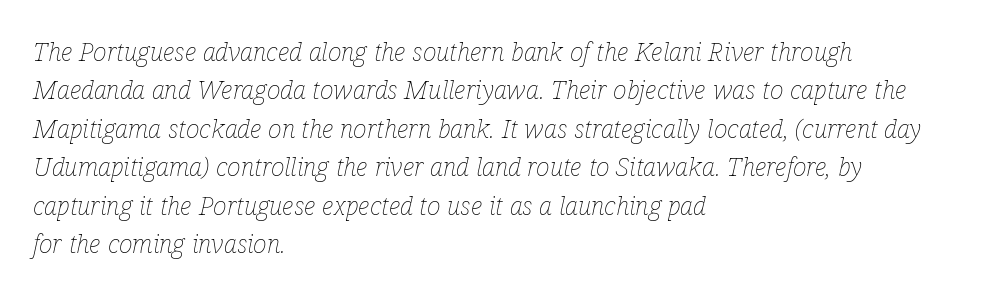
{"italic": "yes", "lean": "right", "slant_degrees": 12, "bold": "no", "underline": "no", "align": "left", "line_spacing": "normal", "line_spacing_ratio": 1.48, "letter_spacing": "normal", "letter_spacing_em": 0.0, "glyph_px": 26}
